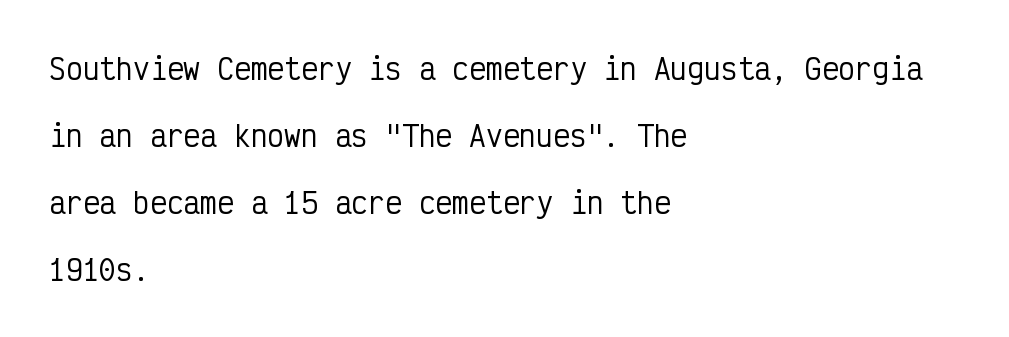
Nope, not italic — everything's standing straight. Nobody touched the tracking dial on this one. A typesetter would call this leading open, well beyond the default. Casual observation: everything's shoved over to the left.
